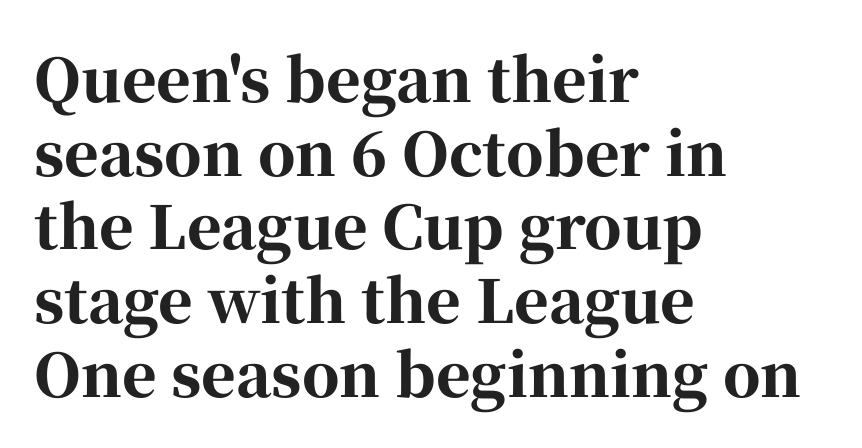
Q: Is the text bold? A: Yes.
Q: Is the text italic (slanted)? A: No, it is upright.
Q: Is the typeface a serif or a sans-serif typeface? A: Serif.
Q: Is the text underlined? A: No.
Q: How is the paragraph aligned? A: Left-aligned.
Q: Is the spacing between letters normal or unusually wide? A: Normal.
Q: Is the spacing between lines tight, normal or loose? A: Normal.
Q: Width (condensed, normal, or wide)? A: Normal.
Q: Stroke contrast? A: High.
Q: x-height? A: Medium.
Q: Monospaced? A: No.
